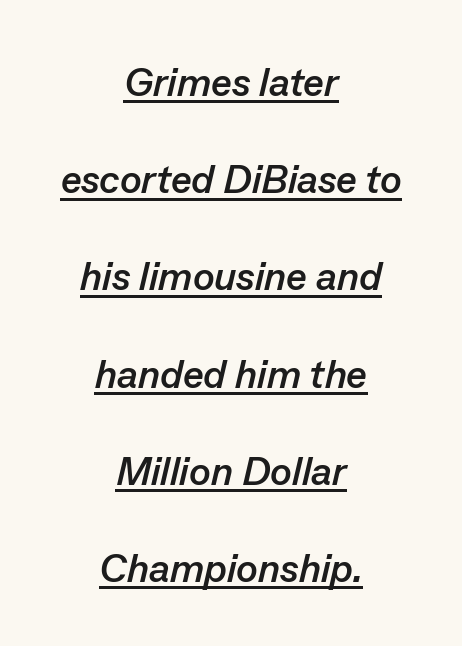
{"italic": "yes", "lean": "right", "slant_degrees": 13, "bold": "yes", "weight": "semibold", "width": "normal", "stroke_contrast": "low", "x_height": "medium", "monospaced": "no", "underline": "yes", "align": "center", "line_spacing": "loose", "line_spacing_ratio": 2.43, "letter_spacing": "normal", "letter_spacing_em": 0.0, "glyph_px": 40}
